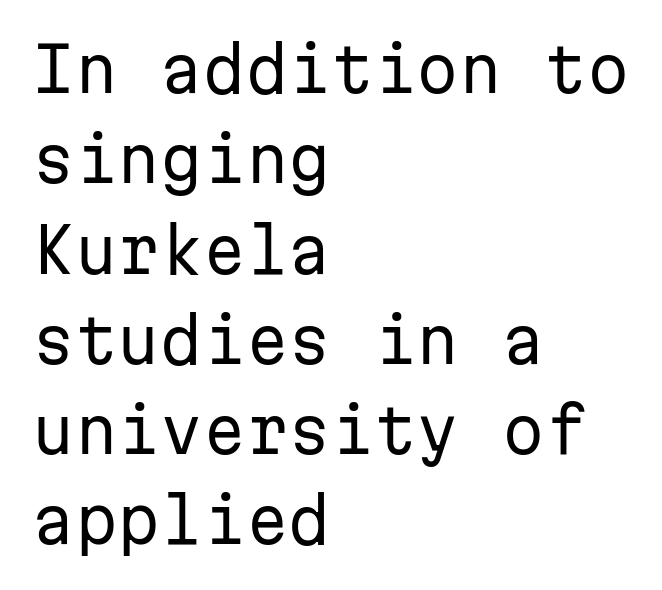
Q: Is the text bold? A: No.
Q: Is the text italic (slanted)? A: No, it is upright.
Q: Is the typeface a serif or a sans-serif typeface? A: Sans-serif.
Q: Is the text underlined? A: No.
Q: How is the paragraph aligned? A: Left-aligned.
Q: Is the spacing between letters normal or unusually wide? A: Normal.
Q: Is the spacing between lines tight, normal or loose? A: Normal.
Q: Width (condensed, normal, or wide)? A: Normal.
Q: Stroke contrast? A: Low.
Q: x-height? A: Medium.
Q: Monospaced? A: Yes.
